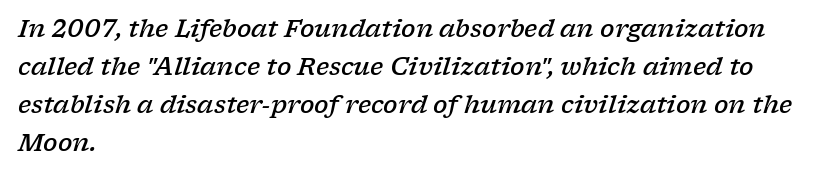
{"italic": "yes", "lean": "right", "slant_degrees": 17, "bold": "semi", "underline": "no", "align": "left", "line_spacing": "normal", "line_spacing_ratio": 1.58, "letter_spacing": "normal", "letter_spacing_em": 0.0, "glyph_px": 24}
